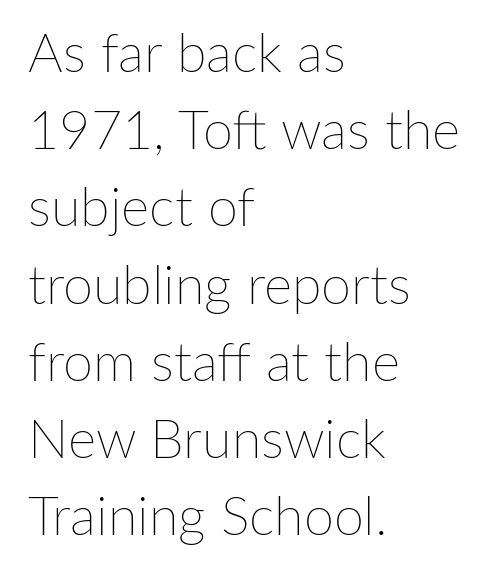
A student would call this left alignment; a typographer would say flush left, rag right. Do the characters align in a grid? No, the font is proportional. Leading matches the norm, producing a regular column. This sample uses an upright cut, with every glyph sitting square on the baseline. The face looks like a standard text weight, possibly lighter. Is the letter spacing exaggerated? No — it looks like the ordinary default.
